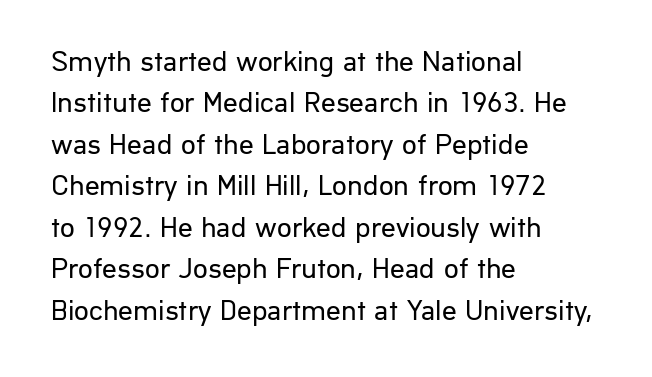
{"serif": "no", "italic": "no", "bold": "no", "weight": "regular", "width": "normal", "stroke_contrast": "low", "x_height": "medium", "monospaced": "no", "underline": "no", "align": "left", "line_spacing": "normal", "line_spacing_ratio": 1.43, "letter_spacing": "normal", "letter_spacing_em": 0.0, "glyph_px": 29}
